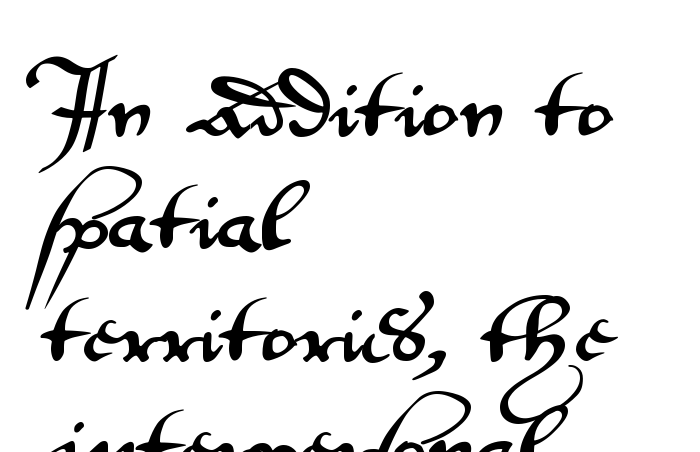
Quick note: underline off. These lines are rendered in a variable-pitch font. Vertical spacing — default. The passage is arranged the way most books set body copy — flush left. Compared with typical body copy, the letter spacing here is the same.
